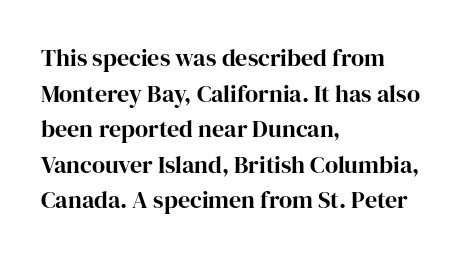
The lettering holds an erect, upright posture throughout. Inter-character spacing is left at the font's built-in metrics. The glyphs are unaccompanied by any horizontal stroke below them. Horizontal alignment here is leftward, the default for most running prose. Is there much room between lines? A standard amount, neither cramped nor airy.
